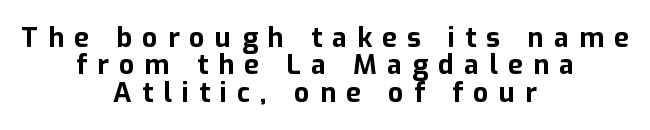
The image shows 27 px bold type, upright; set centered, tight line spacing (1.01x), unusually wide letter spacing (+0.38 em), not underlined.
